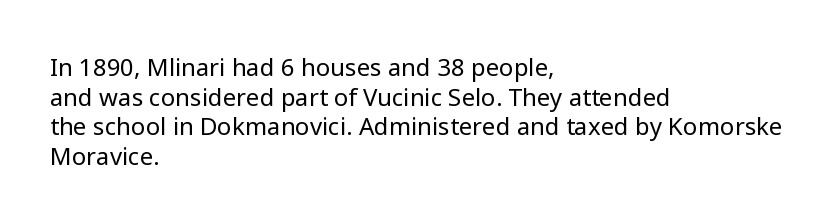
{"italic": "no", "bold": "no", "underline": "no", "align": "left", "line_spacing_ratio": 1.23, "letter_spacing": "normal", "letter_spacing_em": 0.0, "glyph_px": 24}
